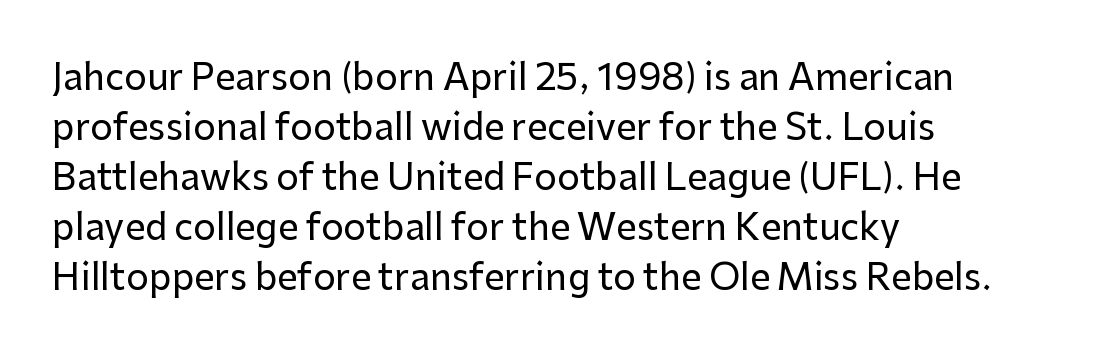
Q: Is the text italic (slanted)? A: No, it is upright.
Q: Is the typeface a serif or a sans-serif typeface? A: Sans-serif.
Q: Is the text underlined? A: No.
Q: How is the paragraph aligned? A: Left-aligned.
Q: Is the spacing between letters normal or unusually wide? A: Normal.
Q: Is the spacing between lines tight, normal or loose? A: Normal.
Q: Width (condensed, normal, or wide)? A: Normal.
Q: Stroke contrast? A: Low.
Q: x-height? A: Medium.
Q: Monospaced? A: No.
